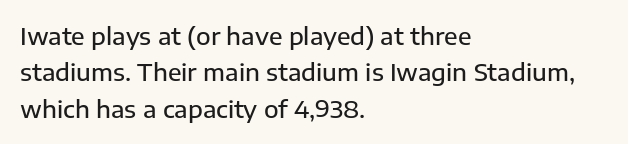
A normal amount of white space separates one row of letters from the next. Is there any slant? The stems are plumb. Nobody touched the tracking dial on this one. Quick note: underline off.
